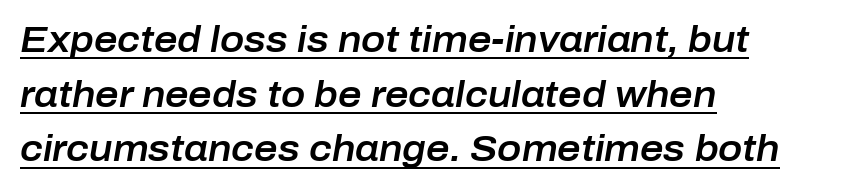
Caption: lettering with a line underneath. Every character sits at an angle, as italics do. Character widths vary here, with narrow letters taking less room than wide ones. Line starts are locked; line ends wander. Between one letter and the next there's only the usual sliver of space.
